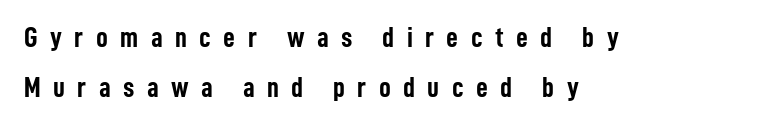
Q: Is the text bold? A: Yes.
Q: Is the text italic (slanted)? A: No, it is upright.
Q: Is the typeface a serif or a sans-serif typeface? A: Sans-serif.
Q: Is the text underlined? A: No.
Q: How is the paragraph aligned? A: Left-aligned.
Q: Is the spacing between letters normal or unusually wide? A: Unusually wide.
Q: Width (condensed, normal, or wide)? A: Condensed.
Q: Stroke contrast? A: Low.
Q: x-height? A: Medium.
Q: Monospaced? A: No.
